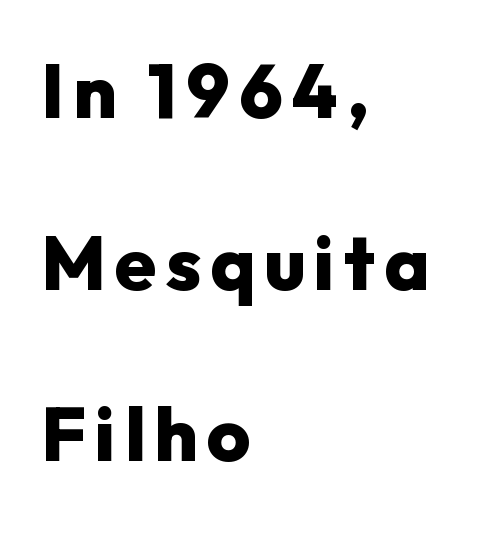
Q: Is the text bold? A: Yes.
Q: Is the text italic (slanted)? A: No, it is upright.
Q: Is the typeface a serif or a sans-serif typeface? A: Sans-serif.
Q: Is the text underlined? A: No.
Q: How is the paragraph aligned? A: Left-aligned.
Q: Is the spacing between lines tight, normal or loose? A: Loose.
Q: Width (condensed, normal, or wide)? A: Normal.
Q: Stroke contrast? A: Low.
Q: x-height? A: Medium.
Q: Monospaced? A: No.
